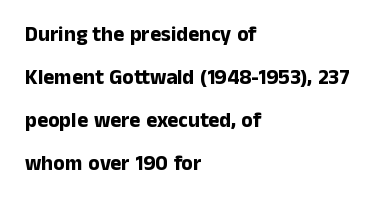
The image shows 21 px bold type, upright; set left-aligned, loose line spacing (2.04x), normal letter spacing, not underlined.
